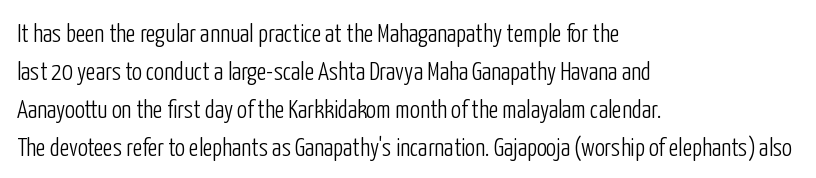
{"italic": "no", "bold": "no", "underline": "no", "align": "left", "line_spacing": "normal", "line_spacing_ratio": 1.52, "letter_spacing": "normal", "letter_spacing_em": 0.0, "glyph_px": 25}
